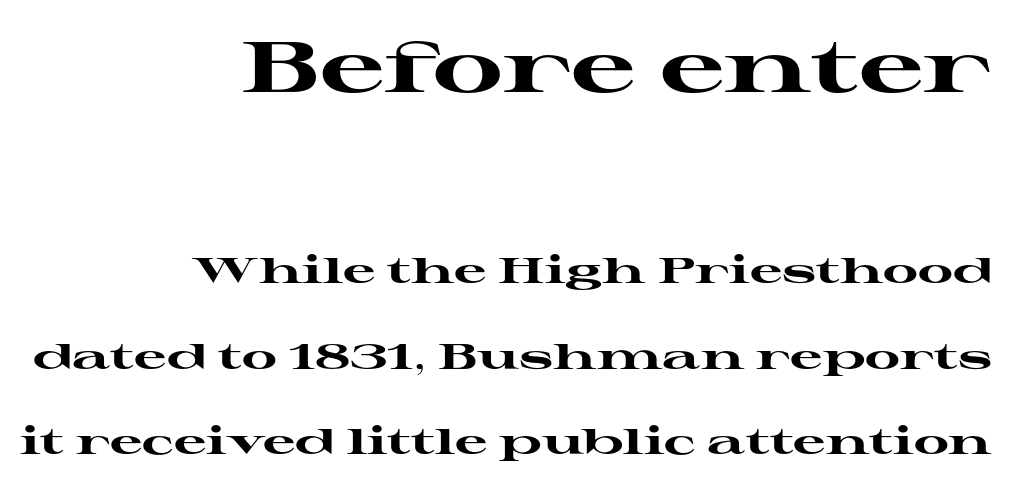
The image shows 72 px heavy, wide serif type, upright; set right-aligned, loose line spacing (2.37x), normal letter spacing, not underlined; the first (top) block is 2.0x larger; high stroke contrast and a medium x-height.
